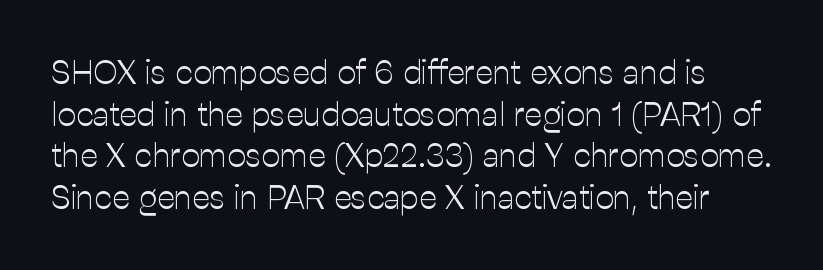
This rendering leaves character spacing at its baseline value. Heft: none added — not bold. Quick note: not italic, upright. Leading: standard.
